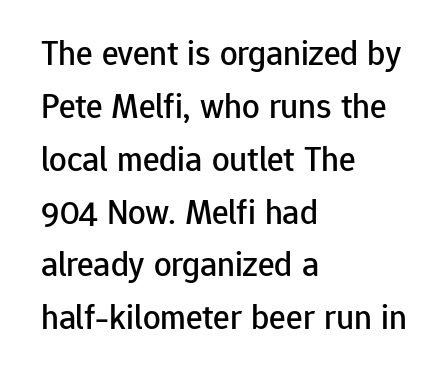
The image shows 35 px sans-serif type, upright; set left-aligned, normal line spacing (1.51x), normal letter spacing, not underlined; low stroke contrast and a medium x-height.
